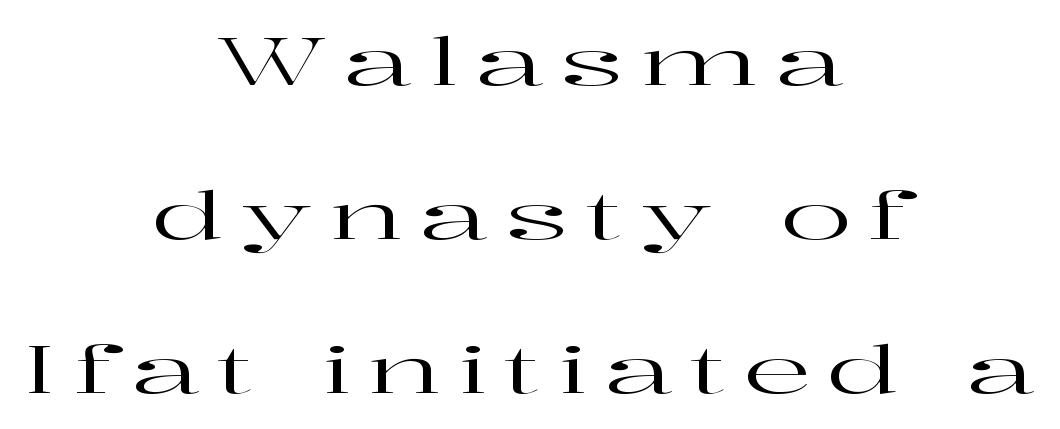
Q: Is the text italic (slanted)? A: No, it is upright.
Q: Is the typeface a serif or a sans-serif typeface? A: Serif.
Q: Is the text underlined? A: No.
Q: How is the paragraph aligned? A: Centered.
Q: Is the spacing between letters normal or unusually wide? A: Unusually wide.
Q: Is the spacing between lines tight, normal or loose? A: Loose.
Q: Width (condensed, normal, or wide)? A: Wide.
Q: Stroke contrast? A: High.
Q: x-height? A: Medium.
Q: Monospaced? A: No.
